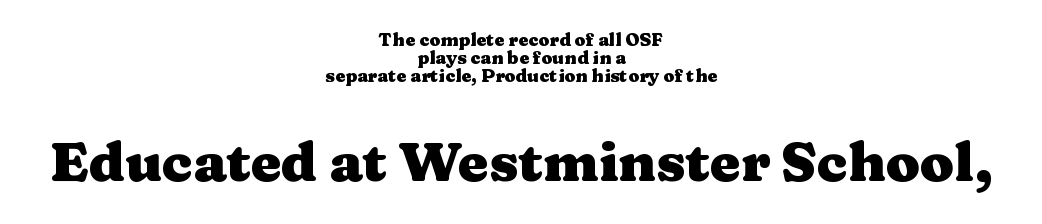
Proportional: the letters do not fall into vertical columns. These lines stack symmetrically, like a column narrowing and widening about its center. Compared with an ordinary text face, these strokes are far heavier — a full bold. Posture: straight, roman, zero tilt.
